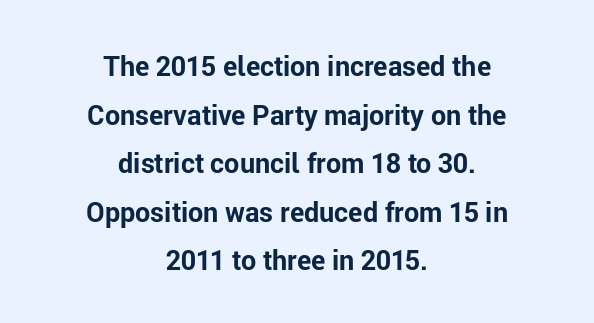
Q: Is the text bold? A: Yes.
Q: Is the text italic (slanted)? A: No, it is upright.
Q: Is the text underlined? A: No.
Q: How is the paragraph aligned? A: Centered.
Q: Is the spacing between letters normal or unusually wide? A: Normal.
